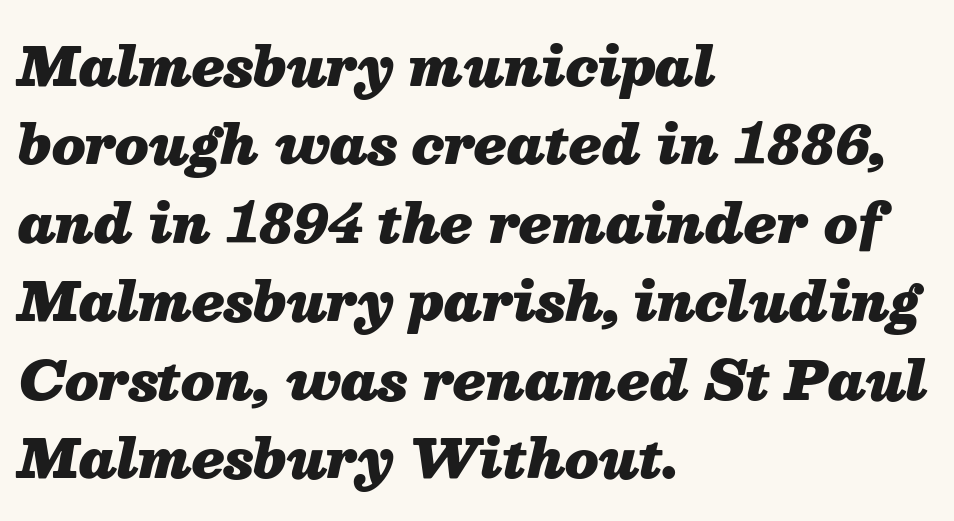
Q: Is the text bold? A: Yes.
Q: Is the text italic (slanted)? A: Yes, it leans right by about 13 degrees.
Q: Is the text underlined? A: No.
Q: How is the paragraph aligned? A: Left-aligned.
Q: Is the spacing between letters normal or unusually wide? A: Normal.
Q: Is the spacing between lines tight, normal or loose? A: Normal.
Q: Width (condensed, normal, or wide)? A: Normal.
Q: Stroke contrast? A: Medium.
Q: x-height? A: Medium.
Q: Monospaced? A: No.
